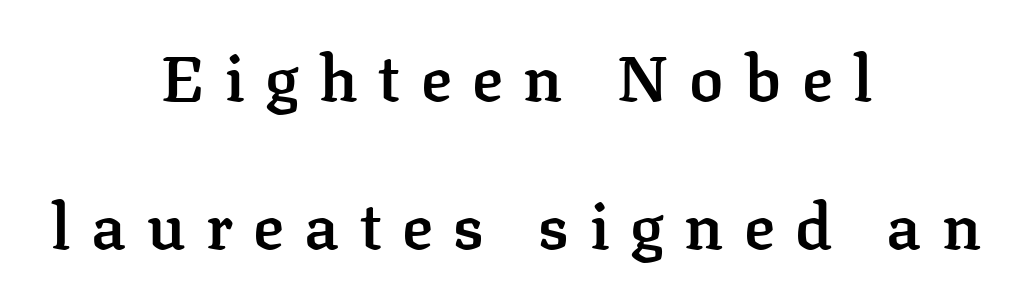
{"serif": "yes", "italic": "no", "bold": "semi", "weight": "semibold", "width": "normal", "stroke_contrast": "low", "x_height": "medium", "monospaced": "no", "underline": "no", "align": "center", "line_spacing": "loose", "line_spacing_ratio": 2.31, "letter_spacing": "wide", "letter_spacing_em": 0.32, "glyph_px": 64}
